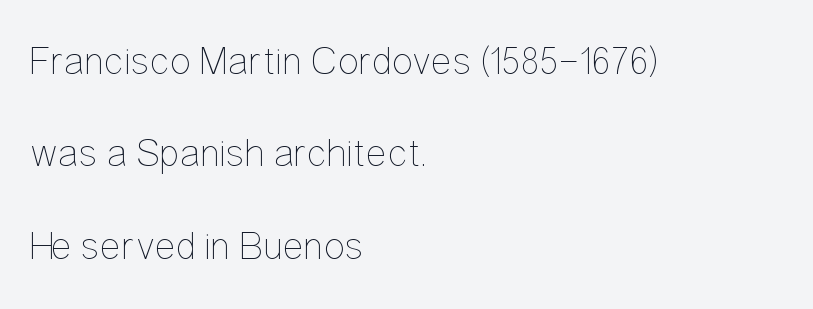
You could fit nearly another row in the gap between these rows. Nope, not italic — everything's standing straight. A light-to-regular cut is what we see here. Caption: standard tracking, unaltered.
